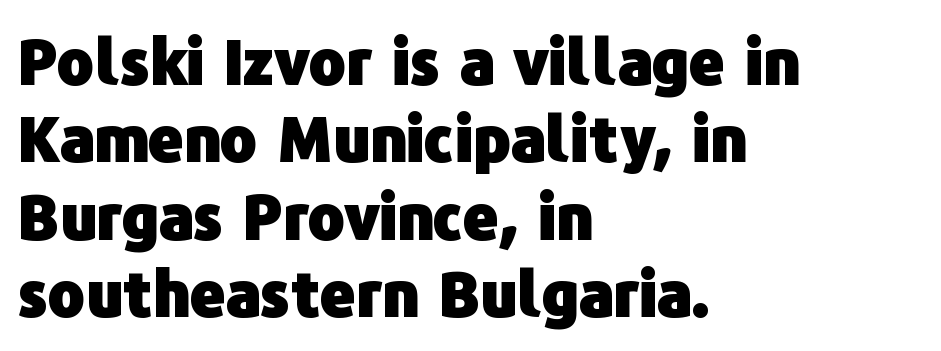
{"serif": "no", "italic": "no", "bold": "yes", "weight": "heavy", "width": "normal", "stroke_contrast": "low", "x_height": "medium", "monospaced": "no", "underline": "no", "align": "left", "line_spacing": "normal", "line_spacing_ratio": 1.25, "letter_spacing": "normal", "letter_spacing_em": 0.0, "glyph_px": 62}
